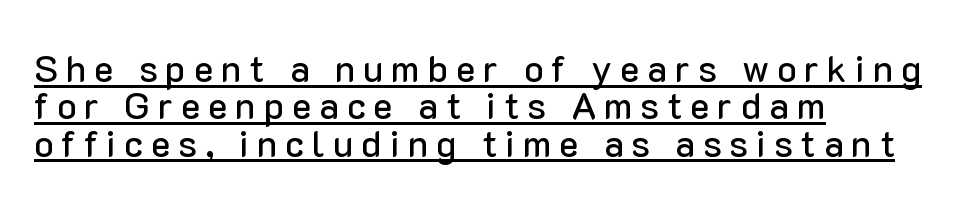
Does the copy run flush right? No — it runs flush left. Unlike italic type, these characters show no tilt at all. Tightly led — the rows are bunched. Looks like someone drew a line under every word here. Character widths vary here, with narrow letters taking less room than wide ones. Here the glyphs are tracked loosely, breaking word shapes into spaced letters.
